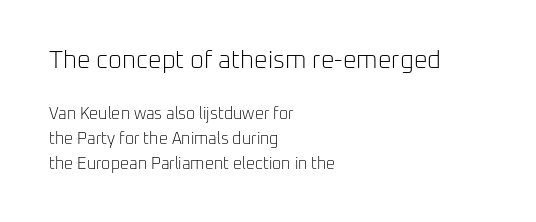
The image shows 24 px text type, upright; set left-aligned, normal line spacing (1.56x), normal letter spacing, not underlined; the first (top) block is 1.5x larger.
